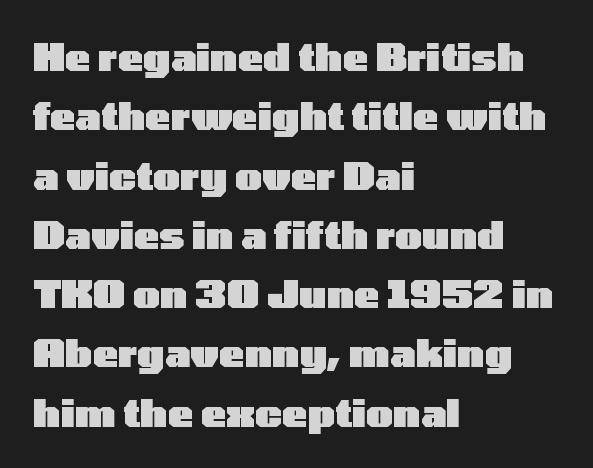
{"serif": "no", "italic": "no", "bold": "yes", "weight": "heavy", "width": "wide", "stroke_contrast": "low", "x_height": "medium", "monospaced": "no", "underline": "no", "align": "left", "line_spacing": "normal", "line_spacing_ratio": 1.56, "letter_spacing": "normal", "letter_spacing_em": 0.0, "glyph_px": 38}
